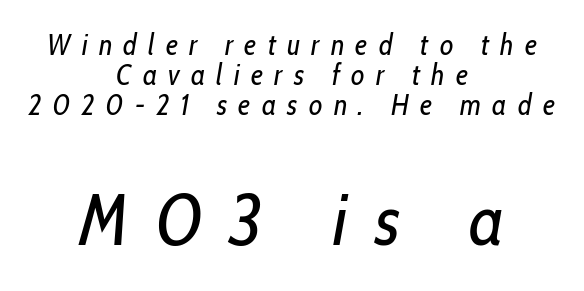
{"italic": "yes", "lean": "right", "slant_degrees": 10, "bold": "no", "weight": "regular", "width": "condensed", "stroke_contrast": "low", "x_height": "medium", "monospaced": "no", "underline": "no", "align": "center", "line_spacing": "tight", "line_spacing_ratio": 1.04, "letter_spacing": "wide", "letter_spacing_em": 0.39, "larger_block": "second", "size_ratio": 2.48, "glyph_px": 72}
